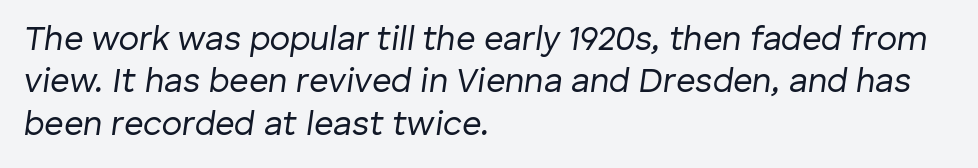
Q: Is the text bold? A: No.
Q: Is the text italic (slanted)? A: Yes, it leans right by about 8 degrees.
Q: Is the text underlined? A: No.
Q: How is the paragraph aligned? A: Left-aligned.
Q: Is the spacing between letters normal or unusually wide? A: Normal.
Q: Is the spacing between lines tight, normal or loose? A: Normal.
Q: Width (condensed, normal, or wide)? A: Normal.
Q: Stroke contrast? A: Low.
Q: x-height? A: Medium.
Q: Monospaced? A: No.
